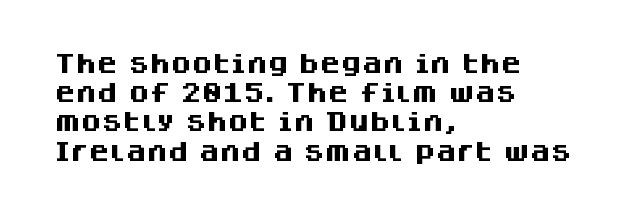
When letters stand straight like this, we call the style roman or upright. Line starts are locked; line ends wander. Quick note: underline off. Words appear dense and cohesive because spacing is normal. A normal amount of white space separates one row of letters from the next.
